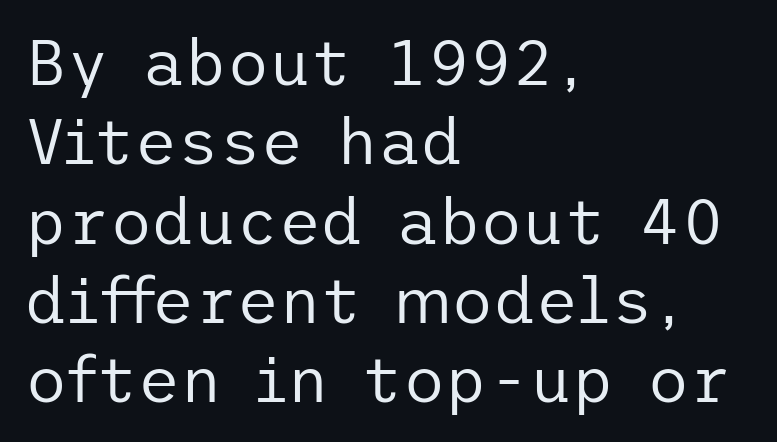
{"serif": "no", "italic": "no", "bold": "no", "weight": "regular", "width": "normal", "stroke_contrast": "low", "x_height": "medium", "underline": "no", "align": "left", "line_spacing_ratio": 1.22, "letter_spacing": "normal", "letter_spacing_em": 0.0, "glyph_px": 65}
